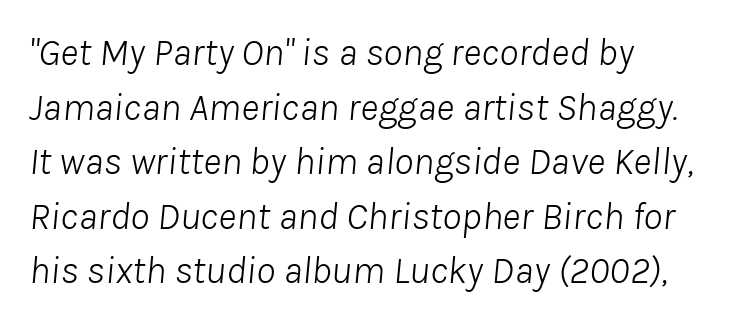
{"italic": "yes", "lean": "right", "slant_degrees": 8, "bold": "no", "weight": "light", "width": "normal", "stroke_contrast": "low", "x_height": "medium", "monospaced": "no", "underline": "no", "align": "left", "line_spacing": "normal", "line_spacing_ratio": 1.4, "letter_spacing": "normal", "letter_spacing_em": 0.0, "glyph_px": 39}
